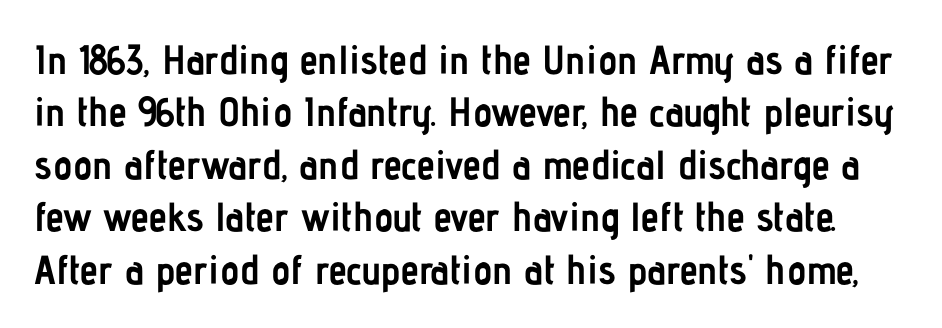
{"serif": "no", "italic": "no", "bold": "yes", "weight": "semibold", "width": "condensed", "stroke_contrast": "low", "x_height": "medium", "monospaced": "no", "underline": "no", "line_spacing": "normal", "line_spacing_ratio": 1.28, "letter_spacing": "normal", "letter_spacing_em": 0.0, "glyph_px": 41}
